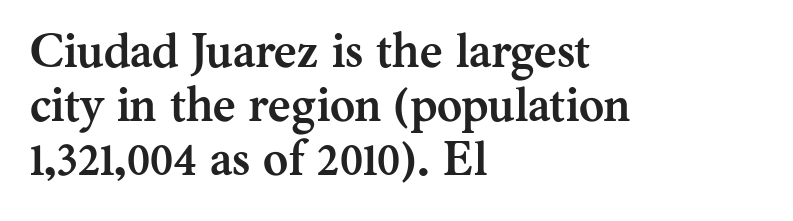
The image shows 48 px semibold serif type, upright; set left-aligned, tight line spacing (1.12x), normal letter spacing, not underlined; medium stroke contrast and a medium x-height.
